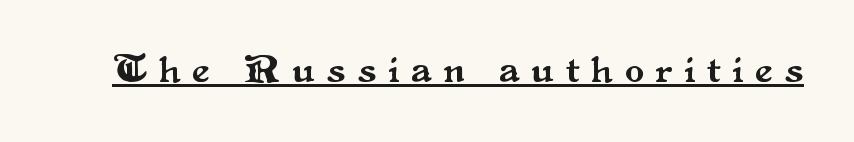
{"serif": "yes", "italic": "no", "width": "normal", "stroke_contrast": "medium", "x_height": "small", "monospaced": "no", "underline": "yes", "letter_spacing": "wide", "letter_spacing_em": 0.31, "glyph_px": 39}
